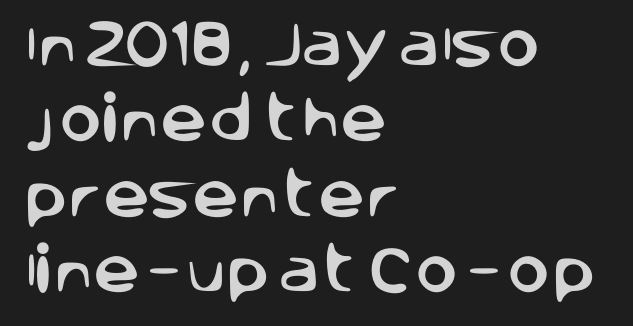
{"serif": "no", "italic": "no", "width": "normal", "stroke_contrast": "low", "x_height": "large", "monospaced": "no", "underline": "no", "align": "left", "line_spacing": "normal", "line_spacing_ratio": 1.45, "letter_spacing": "normal", "letter_spacing_em": 0.0, "glyph_px": 52}
